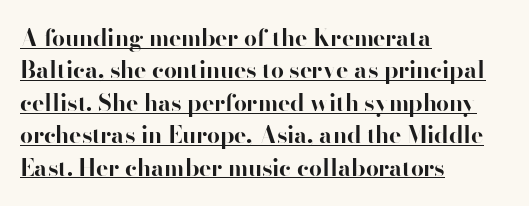
The face used here has the dense, thick strokes of a bold. In terms of letterspacing, this is plain default setting. This sample carries an underscore along the baseline area. The vertical gap from one line to the next is medium.
